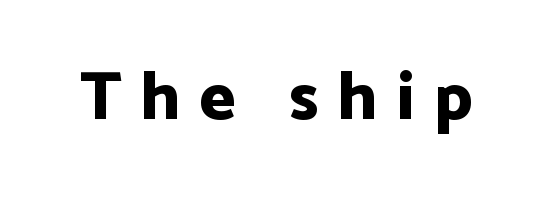
Each letter keeps its own natural width here, so spacing adapts to shape. Notice how the stems are strictly vertical — no italics here. Serif or sans? Sans — the stroke terminals are bare. How are the letters spaced? Widely, with obvious added tracking. Unmarked baselines from the first word to the last.
